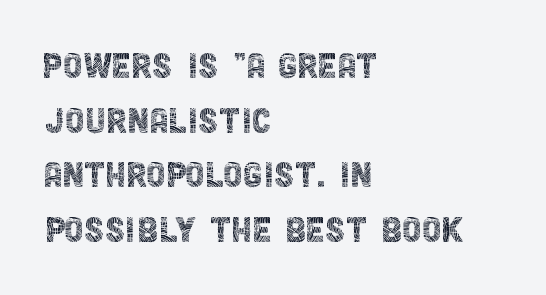
{"serif": "no", "italic": "no", "bold": "no", "weight": "thin", "width": "condensed", "x_height": "large", "monospaced": "no", "underline": "no", "align": "left", "line_spacing_ratio": 1.24, "letter_spacing": "normal", "letter_spacing_em": 0.0, "glyph_px": 44}
